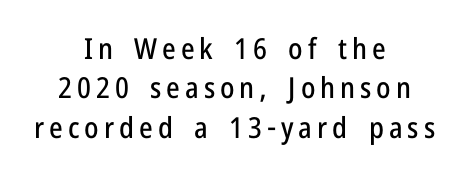
Every character sits straight up, as roman type does. Spacing verdict: proportional, widths tailored to each character. The rendering positions every line midway between the sides. The face used here is a sans, in the tradition of grotesques and geometrics.
